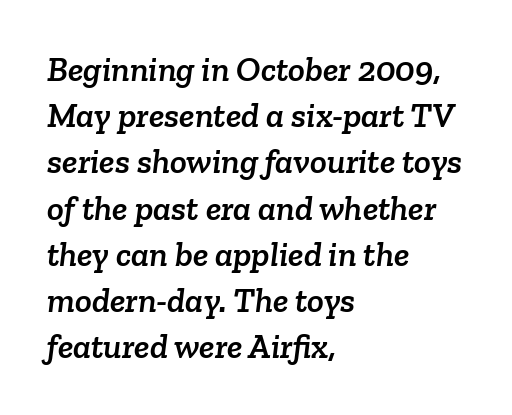
{"serif": "yes", "width": "normal", "stroke_contrast": "low", "x_height": "medium", "monospaced": "no", "underline": "no", "align": "left", "line_spacing": "normal", "line_spacing_ratio": 1.32, "letter_spacing": "normal", "letter_spacing_em": 0.0, "glyph_px": 35}
